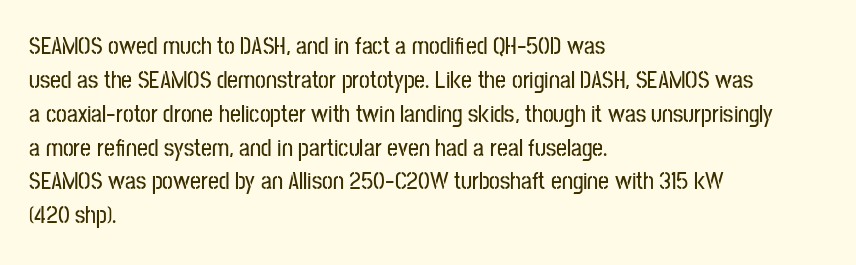
{"italic": "no", "underline": "no", "align": "left", "line_spacing": "normal", "line_spacing_ratio": 1.41, "letter_spacing": "normal", "letter_spacing_em": 0.0, "glyph_px": 24}
